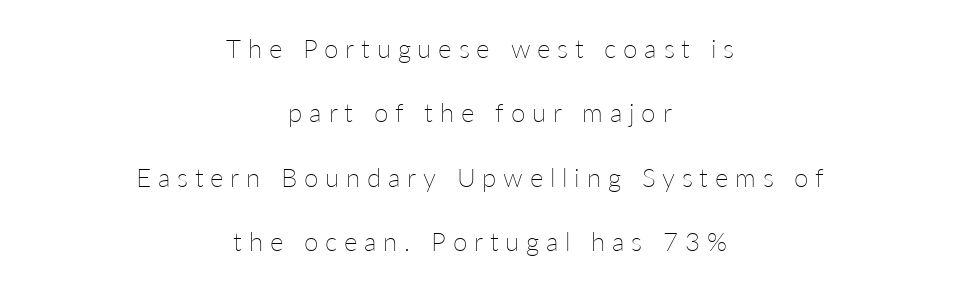
The image shows 26 px text type, upright; set centered, loose line spacing (2.48x), unusually wide letter spacing (+0.26 em), not underlined.
